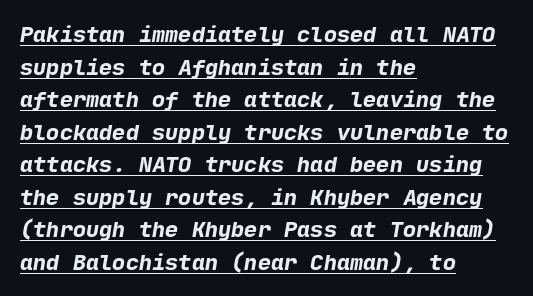
The image shows 22 px bold type; set left-aligned, normal line spacing (1.48x), normal letter spacing, underlined.
